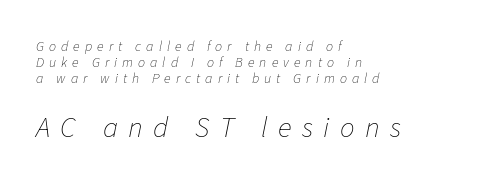
Q: Is the text bold? A: No.
Q: Is the text italic (slanted)? A: Yes, it leans right by about 11 degrees.
Q: Is the text underlined? A: No.
Q: How is the paragraph aligned? A: Left-aligned.
Q: Is the spacing between letters normal or unusually wide? A: Unusually wide.
Q: Is the spacing between lines tight, normal or loose? A: Tight.
Q: Which block of text is set in a larger size, the first (top) or the second (bottom)? A: The second (bottom) one.
Q: Width (condensed, normal, or wide)? A: Normal.
Q: Stroke contrast? A: Low.
Q: x-height? A: Medium.
Q: Monospaced? A: No.
